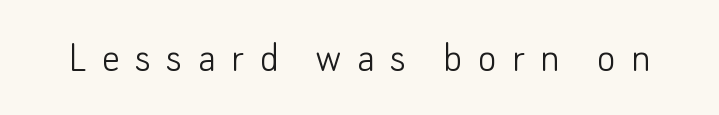
The image shows 45 px light sans-serif type, upright; set unusually wide letter spacing (+0.34 em), not underlined; low stroke contrast and a small x-height.
